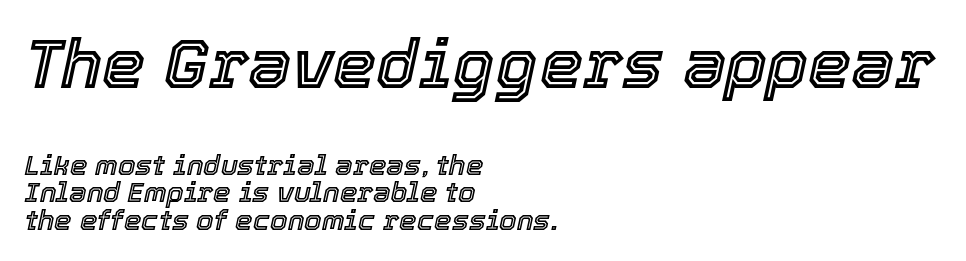
The line texture is even and compact thanks to regular tracking. Each new line begins almost immediately beneath the previous one. Whoever set this made the first block the dominant, larger element. Honestly, there is no underline to notice here at all. Characters are canted at an angle relative to the baseline's perpendicular.
